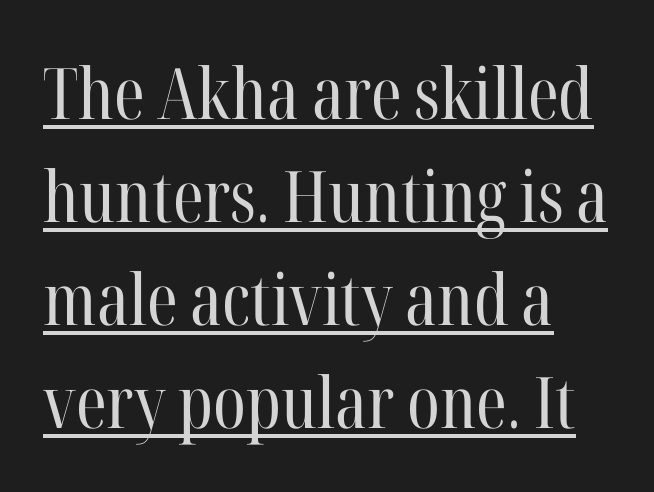
{"serif": "yes", "italic": "no", "bold": "no", "weight": "regular", "width": "condensed", "stroke_contrast": "high", "x_height": "medium", "monospaced": "no", "underline": "yes", "align": "left", "line_spacing": "normal", "line_spacing_ratio": 1.45, "letter_spacing": "normal", "letter_spacing_em": 0.0, "glyph_px": 71}
